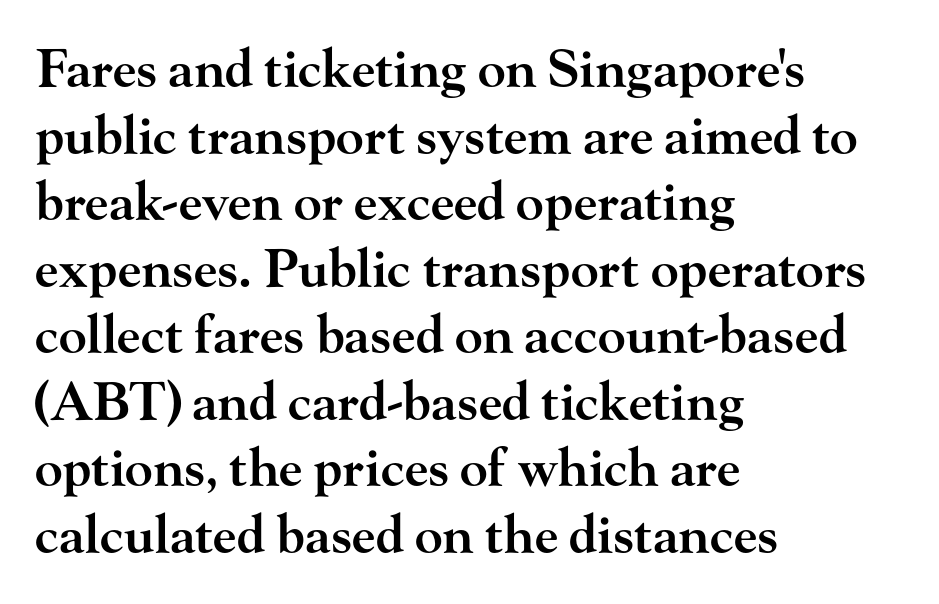
Q: Is the text bold? A: Semi-bold.
Q: Is the text italic (slanted)? A: No, it is upright.
Q: Is the typeface a serif or a sans-serif typeface? A: Serif.
Q: Is the text underlined? A: No.
Q: How is the paragraph aligned? A: Left-aligned.
Q: Is the spacing between letters normal or unusually wide? A: Normal.
Q: Is the spacing between lines tight, normal or loose? A: Normal.
Q: Width (condensed, normal, or wide)? A: Wide.
Q: Stroke contrast? A: High.
Q: x-height? A: Small.
Q: Monospaced? A: No.
